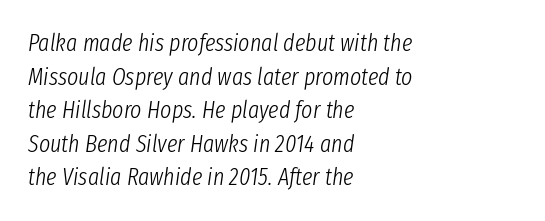
The image shows 24 px text type, italic (leaning right); set left-aligned, normal line spacing (1.4x), normal letter spacing, not underlined.
